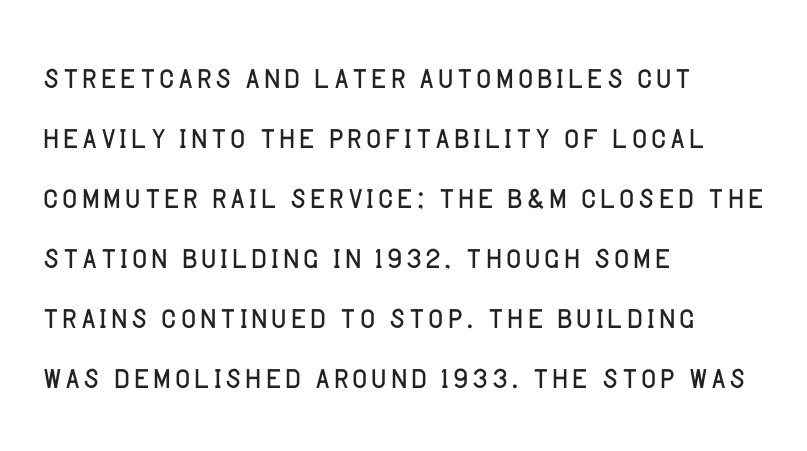
The font is comparable to plain body text, perhaps lighter. Tall strokes in this sample are plumb rather than angled. Just letters on the line, the space beneath them empty. Honestly, the row spacing looks completely unremarkable. Character widths vary here, with narrow letters taking less room than wide ones. The face used here is a sans, in the tradition of grotesques and geometrics.
